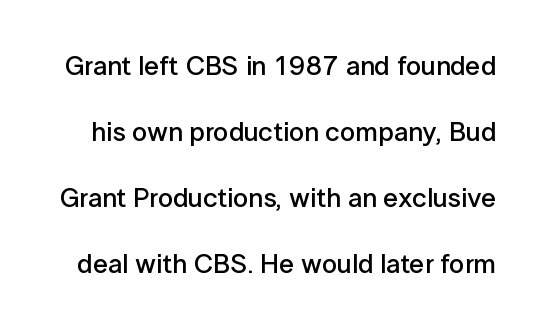
{"italic": "no", "bold": "semi", "underline": "no", "line_spacing": "loose", "line_spacing_ratio": 2.44, "letter_spacing": "normal", "letter_spacing_em": 0.0, "glyph_px": 27}
